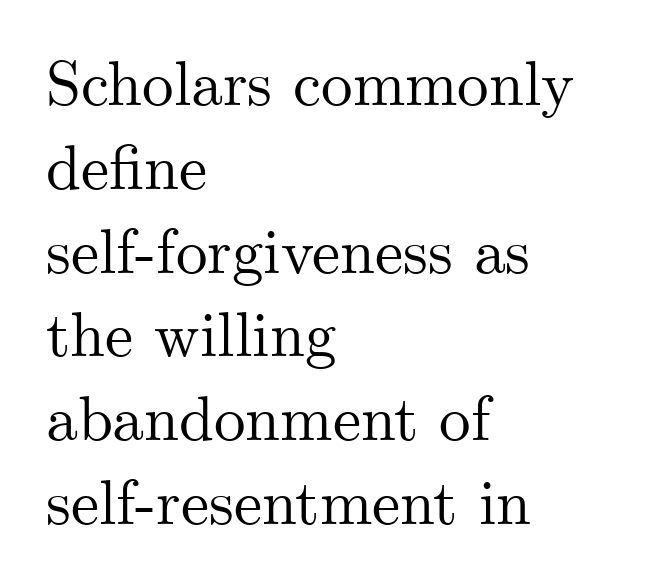
The image shows 63 px serif type, upright; set left-aligned, normal line spacing (1.33x), normal letter spacing, not underlined; medium stroke contrast and a small x-height.
